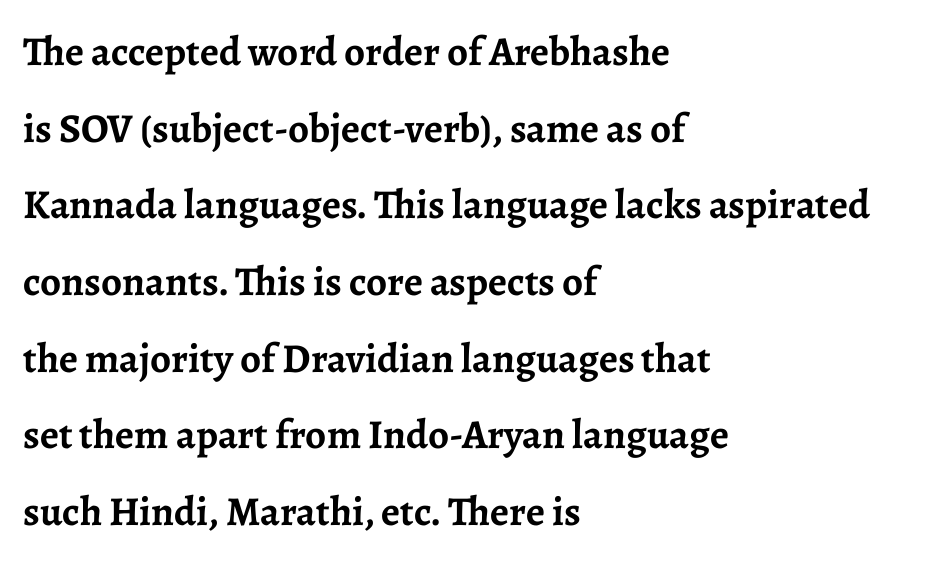
A typesetter would call this zero additional tracking. The face used here is proportionally spaced, like ordinary book or web type. Unlike italic type, these characters show no tilt at all. Summary of weight: heavy, a full bold. Look at the bottom of the vertical strokes: they flare into serifs here. Each row of text sits above clean, open space.
